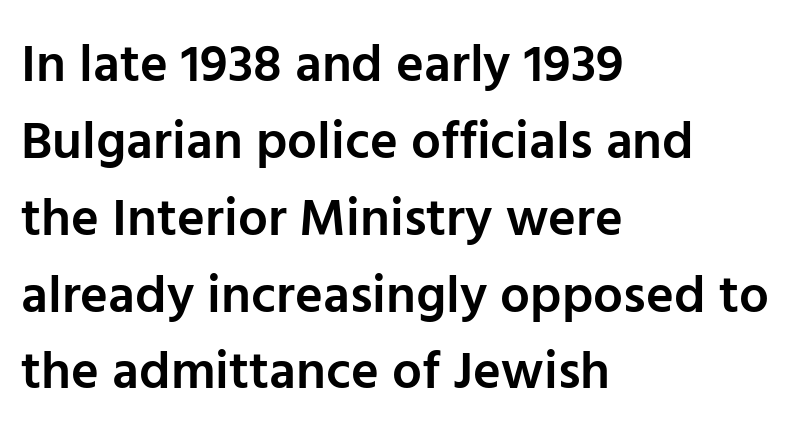
Q: Is the text bold? A: Semi-bold.
Q: Is the text italic (slanted)? A: No, it is upright.
Q: Is the typeface a serif or a sans-serif typeface? A: Sans-serif.
Q: Is the text underlined? A: No.
Q: How is the paragraph aligned? A: Left-aligned.
Q: Is the spacing between letters normal or unusually wide? A: Normal.
Q: Is the spacing between lines tight, normal or loose? A: Normal.
Q: Width (condensed, normal, or wide)? A: Normal.
Q: Stroke contrast? A: Low.
Q: x-height? A: Medium.
Q: Monospaced? A: No.
